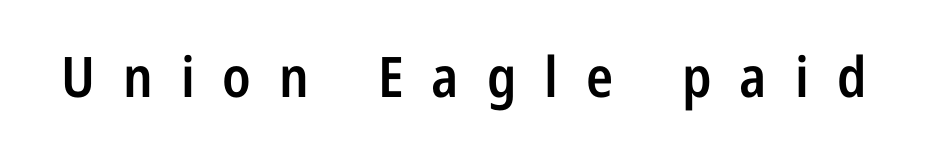
Q: Is the text bold? A: Semi-bold.
Q: Is the text italic (slanted)? A: No, it is upright.
Q: Is the typeface a serif or a sans-serif typeface? A: Sans-serif.
Q: Is the text underlined? A: No.
Q: Is the spacing between letters normal or unusually wide? A: Unusually wide.
Q: Width (condensed, normal, or wide)? A: Condensed.
Q: Stroke contrast? A: Low.
Q: x-height? A: Medium.
Q: Monospaced? A: No.
